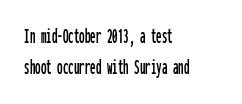
Nope, not italic — everything's standing straight. You could call the tracking neutral — neither tight nor loose. Descenders hang freely into open space. Vertical spacing — default. The compositor pushed each line to the left boundary.
